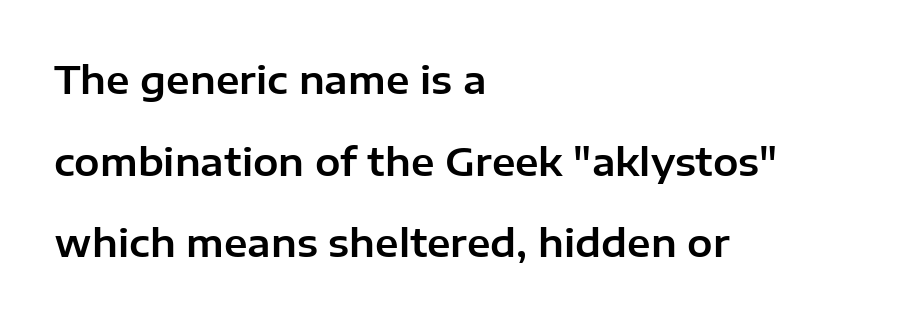
Q: Is the text italic (slanted)? A: No, it is upright.
Q: Is the typeface a serif or a sans-serif typeface? A: Sans-serif.
Q: Is the text underlined? A: No.
Q: How is the paragraph aligned? A: Left-aligned.
Q: Is the spacing between letters normal or unusually wide? A: Normal.
Q: Is the spacing between lines tight, normal or loose? A: Loose.
Q: Width (condensed, normal, or wide)? A: Normal.
Q: Stroke contrast? A: Low.
Q: x-height? A: Medium.
Q: Monospaced? A: No.
